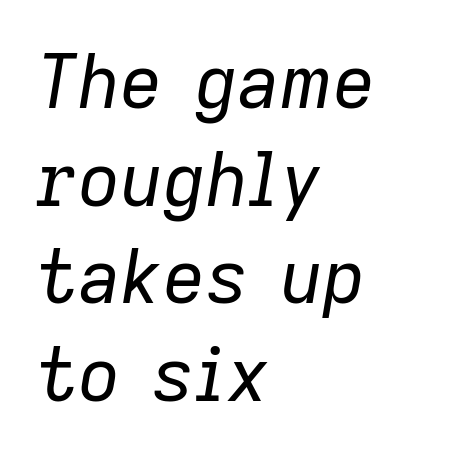
Q: Is the text bold? A: No.
Q: Is the text italic (slanted)? A: Yes, it leans right by about 9 degrees.
Q: Is the text underlined? A: No.
Q: How is the paragraph aligned? A: Left-aligned.
Q: Is the spacing between letters normal or unusually wide? A: Normal.
Q: Is the spacing between lines tight, normal or loose? A: Normal.
Q: Width (condensed, normal, or wide)? A: Normal.
Q: Stroke contrast? A: Low.
Q: x-height? A: Medium.
Q: Monospaced? A: No.
